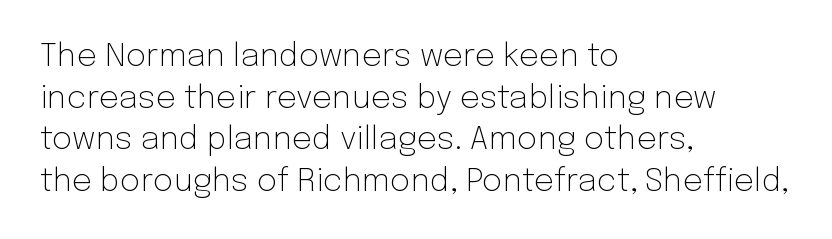
Q: Is the text bold? A: No.
Q: Is the text italic (slanted)? A: No, it is upright.
Q: Is the typeface a serif or a sans-serif typeface? A: Sans-serif.
Q: Is the text underlined? A: No.
Q: How is the paragraph aligned? A: Left-aligned.
Q: Is the spacing between letters normal or unusually wide? A: Normal.
Q: Is the spacing between lines tight, normal or loose? A: Normal.
Q: Width (condensed, normal, or wide)? A: Normal.
Q: Stroke contrast? A: Low.
Q: x-height? A: Medium.
Q: Monospaced? A: No.
